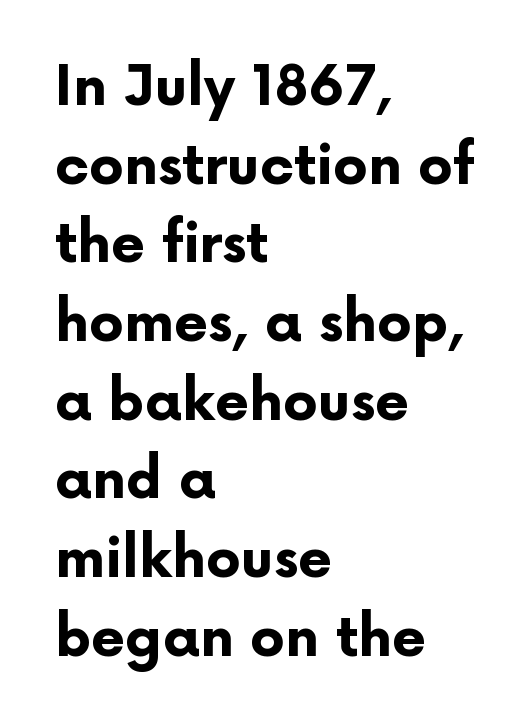
{"serif": "no", "italic": "no", "bold": "yes", "weight": "bold", "width": "normal", "stroke_contrast": "low", "x_height": "medium", "monospaced": "no", "underline": "no", "align": "left", "line_spacing": "normal", "line_spacing_ratio": 1.43, "letter_spacing": "normal", "letter_spacing_em": 0.0, "glyph_px": 55}
